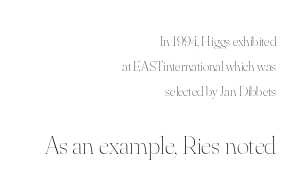
Q: Is the text bold? A: No.
Q: Is the text italic (slanted)? A: No, it is upright.
Q: Is the text underlined? A: No.
Q: How is the paragraph aligned? A: Right-aligned.
Q: Is the spacing between letters normal or unusually wide? A: Normal.
Q: Which block of text is set in a larger size, the first (top) or the second (bottom)? A: The second (bottom) one.
